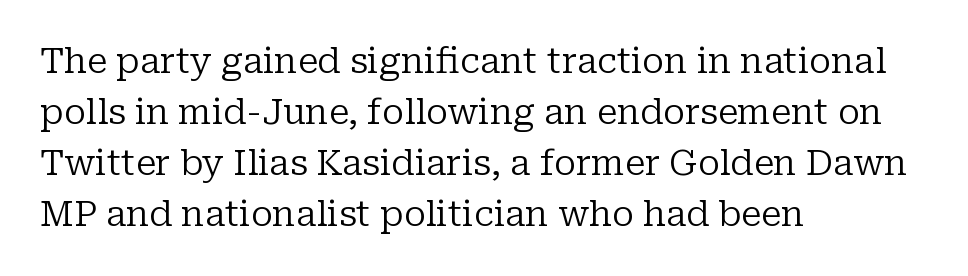
Nobody touched the tracking dial on this one. The lines sit at an ordinary, default distance from one another. Font category for this specimen: serif. Is there any slant? The stems are plumb. Beneath every word, the page is bare.
